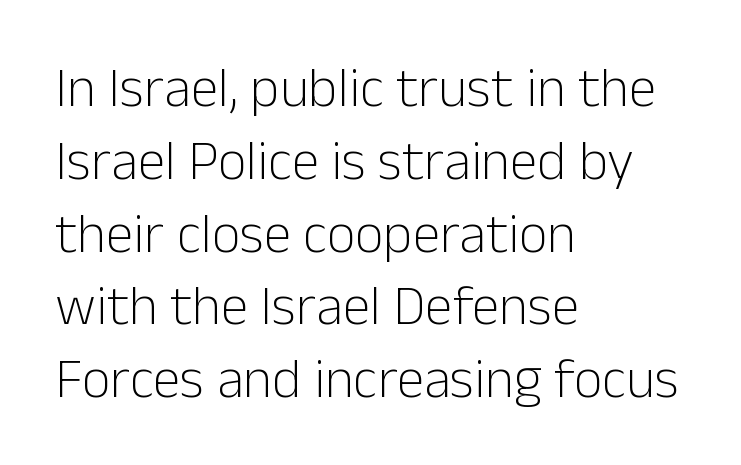
Stroke thickness stays within the range of a standard reading face or lighter. Italic: no, the glyphs are upright roman. You could not count columns in this text — the font is proportionally spaced. The words here are not underlined.
